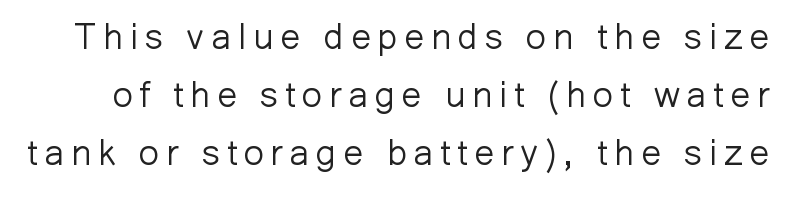
{"serif": "no", "italic": "no", "bold": "no", "weight": "light", "width": "normal", "stroke_contrast": "low", "x_height": "medium", "monospaced": "no", "underline": "no", "line_spacing": "normal", "line_spacing_ratio": 1.61, "glyph_px": 36}
